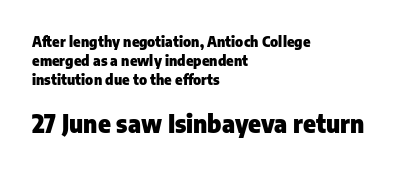
Q: Is the text bold? A: Yes.
Q: Is the text italic (slanted)? A: No, it is upright.
Q: Is the text underlined? A: No.
Q: How is the paragraph aligned? A: Left-aligned.
Q: Is the spacing between letters normal or unusually wide? A: Normal.
Q: Is the spacing between lines tight, normal or loose? A: Normal.
Q: Which block of text is set in a larger size, the first (top) or the second (bottom)? A: The second (bottom) one.
